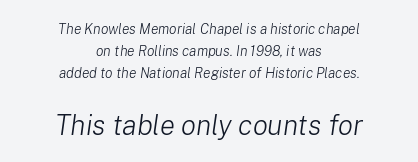
Q: Is the text bold? A: No.
Q: Is the text italic (slanted)? A: Yes, it leans right by about 8 degrees.
Q: Is the text underlined? A: No.
Q: How is the paragraph aligned? A: Centered.
Q: Is the spacing between letters normal or unusually wide? A: Normal.
Q: Is the spacing between lines tight, normal or loose? A: Normal.
Q: Which block of text is set in a larger size, the first (top) or the second (bottom)? A: The second (bottom) one.
Q: Width (condensed, normal, or wide)? A: Normal.
Q: Stroke contrast? A: Low.
Q: x-height? A: Medium.
Q: Monospaced? A: No.
